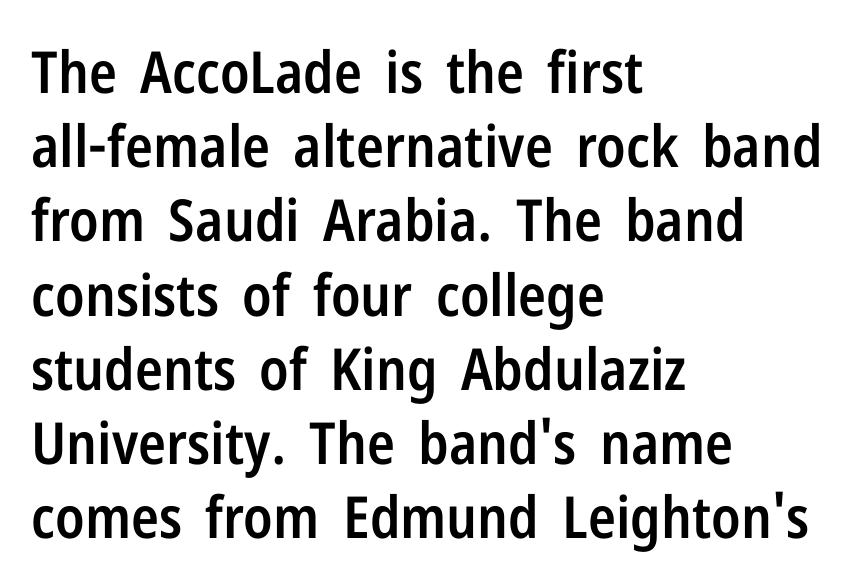
The image shows 58 px semibold, condensed sans-serif type, upright; set left-aligned, normal line spacing (1.28x), normal letter spacing, not underlined; low stroke contrast and a medium x-height.
